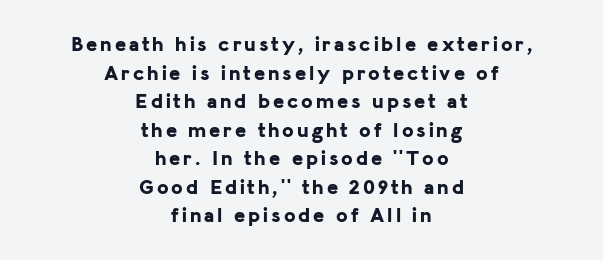
These lines were composed using upright roman letters. One-word summary of the alignment: center. What's the leading like? Ordinary, nothing unusual. This rendering features lettering with no underline. Heavy, bold letterforms.
